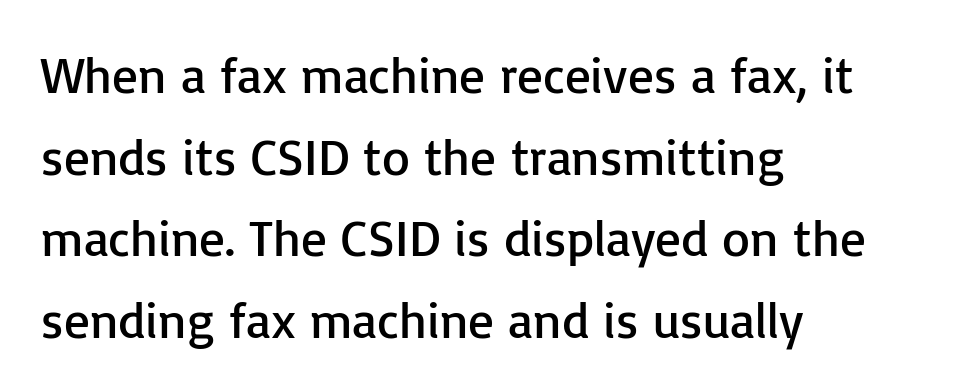
There is no visible air inserted between adjacent glyphs. Think of a printed novel: that variable character pitch is what you see here. No letter is thick-stroked: the sample isn't bold. Nothing sits at the stroke ends, so this counts as sans-serif. The letters stand upright; this is a roman face.
